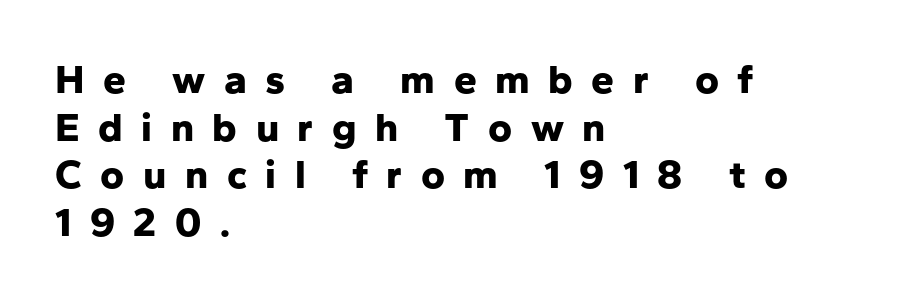
The image shows 41 px bold sans-serif type, upright; set left-aligned, line spacing 1.16x, unusually wide letter spacing (+0.45 em), not underlined; low stroke contrast and a medium x-height.
